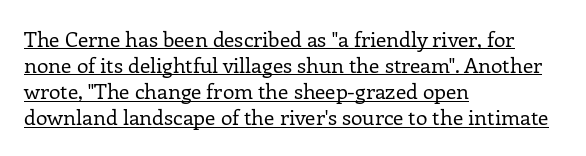
{"italic": "no", "bold": "no", "underline": "yes", "align": "left", "line_spacing_ratio": 1.24, "letter_spacing": "normal", "letter_spacing_em": 0.0, "glyph_px": 21}
